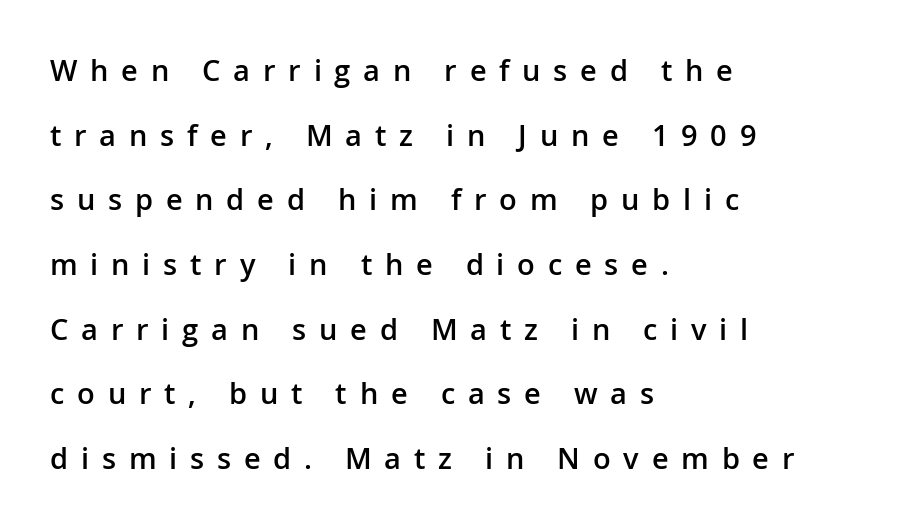
Q: Is the text bold? A: Semi-bold.
Q: Is the text italic (slanted)? A: No, it is upright.
Q: Is the typeface a serif or a sans-serif typeface? A: Sans-serif.
Q: Is the text underlined? A: No.
Q: How is the paragraph aligned? A: Left-aligned.
Q: Is the spacing between letters normal or unusually wide? A: Unusually wide.
Q: Is the spacing between lines tight, normal or loose? A: Loose.
Q: Width (condensed, normal, or wide)? A: Normal.
Q: Stroke contrast? A: Low.
Q: x-height? A: Medium.
Q: Monospaced? A: No.
